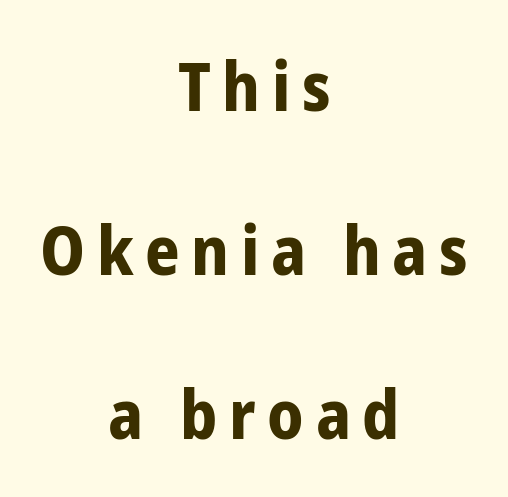
Short and long lines alike share a common midpoint. Decoration check: the copy has no underline. Note: no serifs on the glyphs. Characters remain perfectly vertical along every line. Is this a fixed-width face? No — the glyphs have proportional, varying widths.
